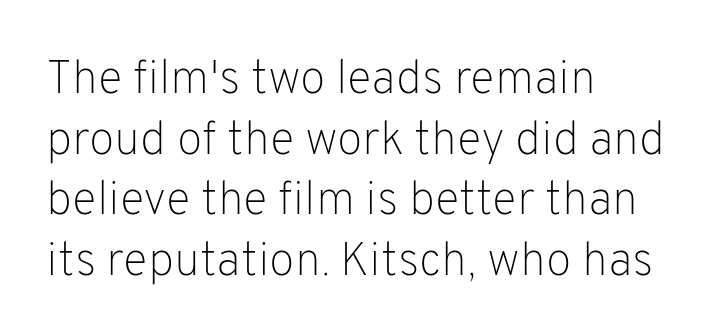
The image shows 47 px light sans-serif type, upright; set left-aligned, normal line spacing (1.29x), normal letter spacing, not underlined; low stroke contrast and a medium x-height.
